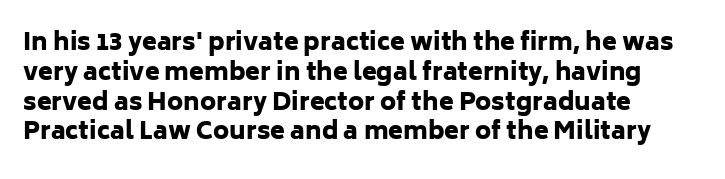
The image shows 24 px bold type, upright; set left-aligned, line spacing 1.24x, normal letter spacing, not underlined.
